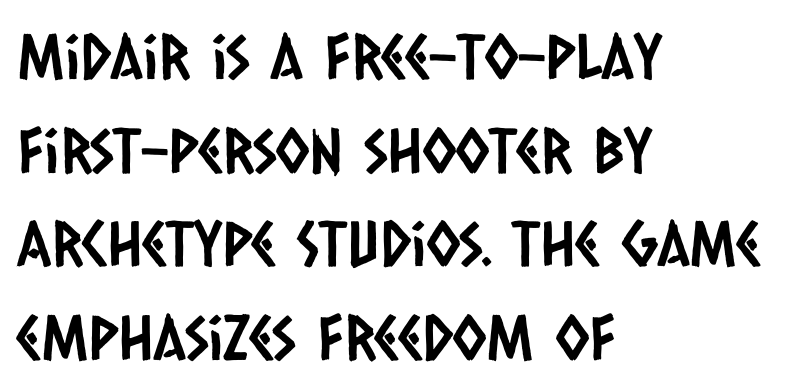
Q: Is the typeface a serif or a sans-serif typeface? A: Sans-serif.
Q: Is the text underlined? A: No.
Q: How is the paragraph aligned? A: Left-aligned.
Q: Is the spacing between letters normal or unusually wide? A: Normal.
Q: Is the spacing between lines tight, normal or loose? A: Normal.
Q: Width (condensed, normal, or wide)? A: Condensed.
Q: Stroke contrast? A: Low.
Q: x-height? A: Large.
Q: Monospaced? A: No.
